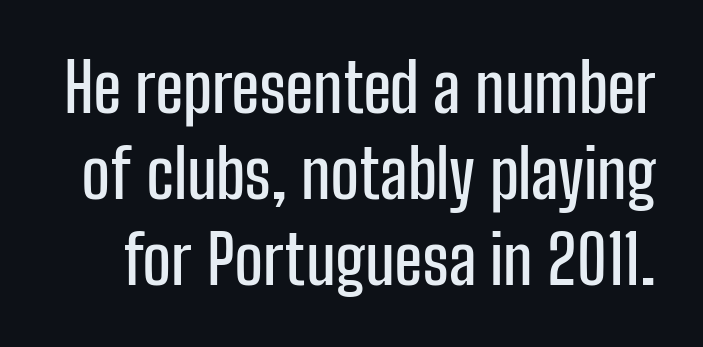
Decoration check: the copy has no underline. Tracking value appears to be zero — textbook default spacing. Students, observe: this is what conventionally led text looks like. Nope, not italic — everything's standing straight.
